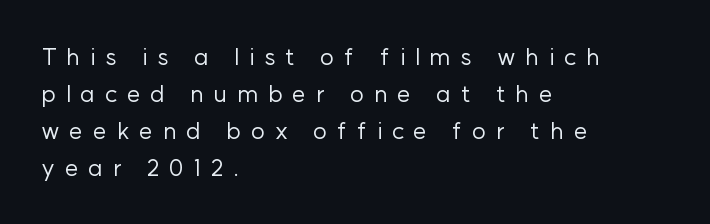
Q: Is the text bold? A: No.
Q: Is the text italic (slanted)? A: No, it is upright.
Q: Is the text underlined? A: No.
Q: How is the paragraph aligned? A: Left-aligned.
Q: Is the spacing between letters normal or unusually wide? A: Unusually wide.
Q: Is the spacing between lines tight, normal or loose? A: Normal.
